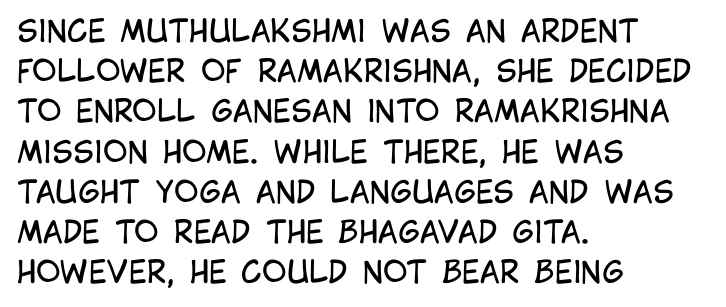
The image shows 30 px regular-weight, condensed sans-serif type, upright; set left-aligned, normal line spacing (1.34x), normal letter spacing, not underlined; low stroke contrast and a large x-height.
